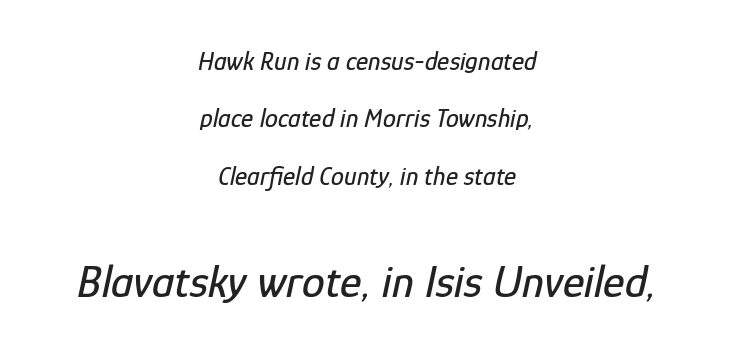
{"italic": "yes", "lean": "right", "slant_degrees": 12, "width": "condensed", "stroke_contrast": "low", "x_height": "medium", "monospaced": "no", "underline": "no", "align": "center", "line_spacing": "loose", "line_spacing_ratio": 2.21, "letter_spacing": "normal", "letter_spacing_em": 0.0, "larger_block": "second", "size_ratio": 1.77, "glyph_px": 46}
